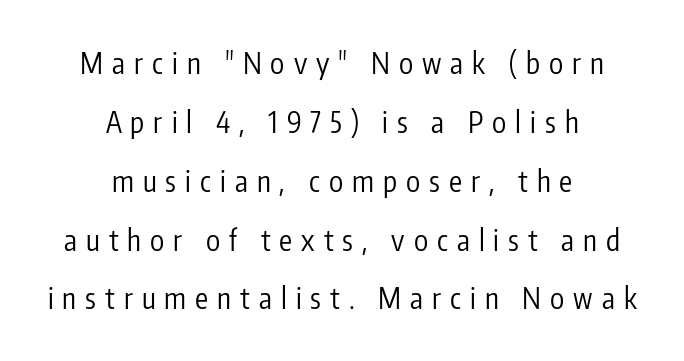
Stems and bowls with no extra thickness — not bold. I'd call this a sans setting — the letters go barefoot. Each new line begins a long way beneath the previous one. Neither beginnings nor endings align; midpoints do. Every stem runs plumb, perpendicular to the baseline. Words float on clear page, feet unadorned.
